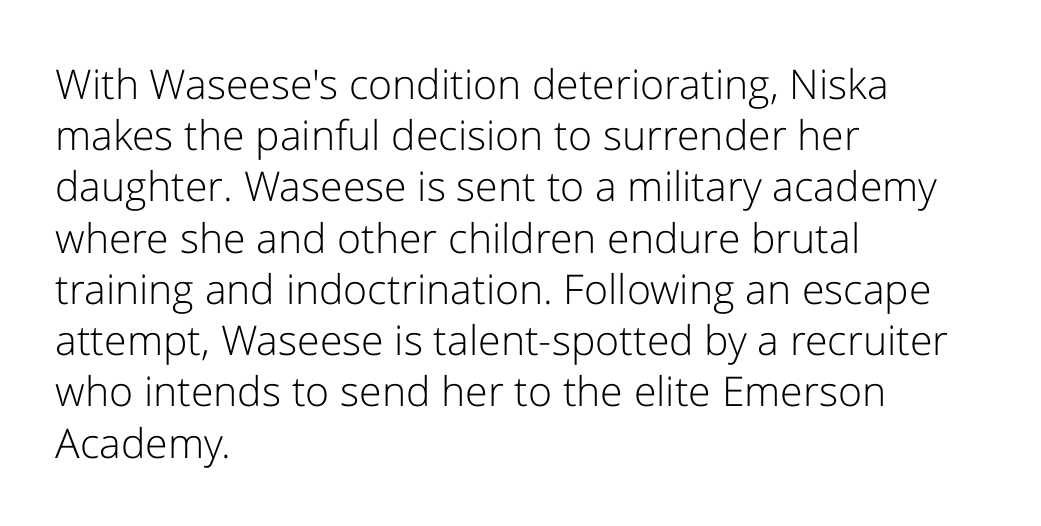
Notice how the passage keeps a crisp vertical edge on the left only. The rows are spaced the way most documents space them. Every character sits straight up, as roman type does. Looks like regular typesetting: each glyph gets only the width it needs. Stroke thickness stays within the range of a standard reading face or lighter. Letter spacing: default.
